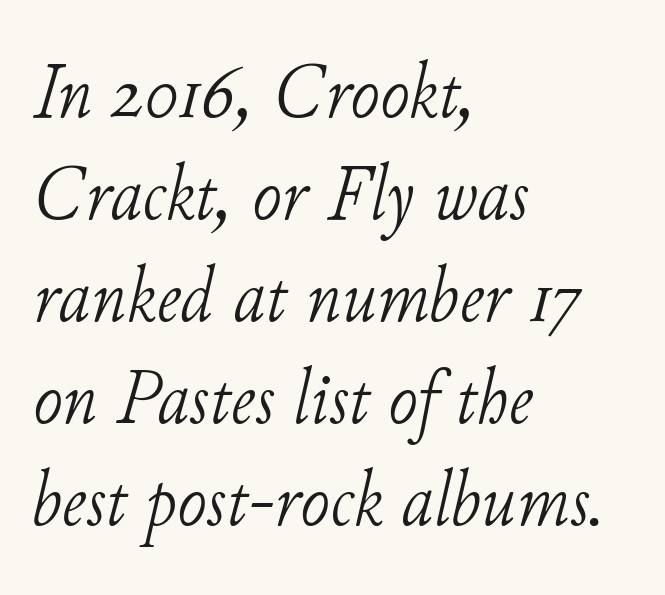
The image shows 79 px light serif type, italic (leaning right); set left-aligned, normal line spacing (1.29x), normal letter spacing, not underlined; low stroke contrast and a small x-height.
